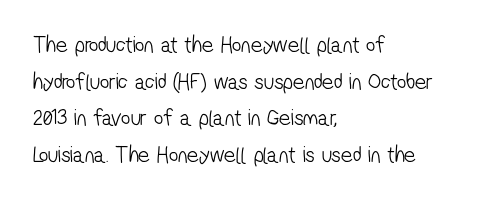
{"bold": "no", "underline": "no", "align": "left", "line_spacing": "normal", "line_spacing_ratio": 1.59, "letter_spacing": "normal", "letter_spacing_em": 0.0, "glyph_px": 23}
